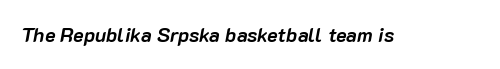
The image shows 20 px bold type, italic (leaning right); set normal letter spacing, not underlined.
